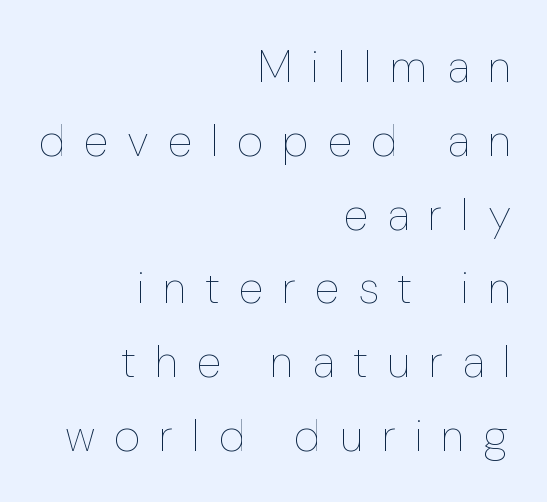
{"italic": "no", "bold": "no", "weight": "thin", "width": "condensed", "stroke_contrast": "low", "x_height": "medium", "monospaced": "no", "underline": "no", "align": "right", "line_spacing": "normal", "line_spacing_ratio": 1.64, "letter_spacing": "wide", "letter_spacing_em": 0.46, "glyph_px": 45}
